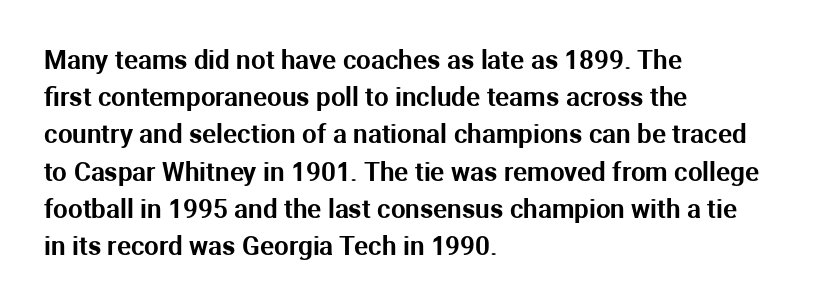
{"italic": "no", "underline": "no", "align": "left", "line_spacing": "normal", "line_spacing_ratio": 1.43, "letter_spacing": "normal", "letter_spacing_em": 0.0, "glyph_px": 26}
